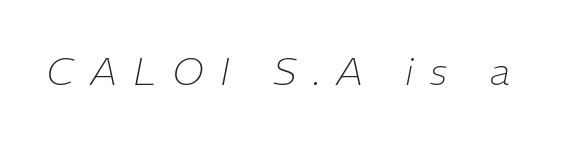
No word sits above an underline. Each letter keeps its own natural width here, so spacing adapts to shape. Honestly, the letter spacing is so wide it's the main thing you notice. Posture: slanted. No heavy texture on the line: the type isn't bold.
